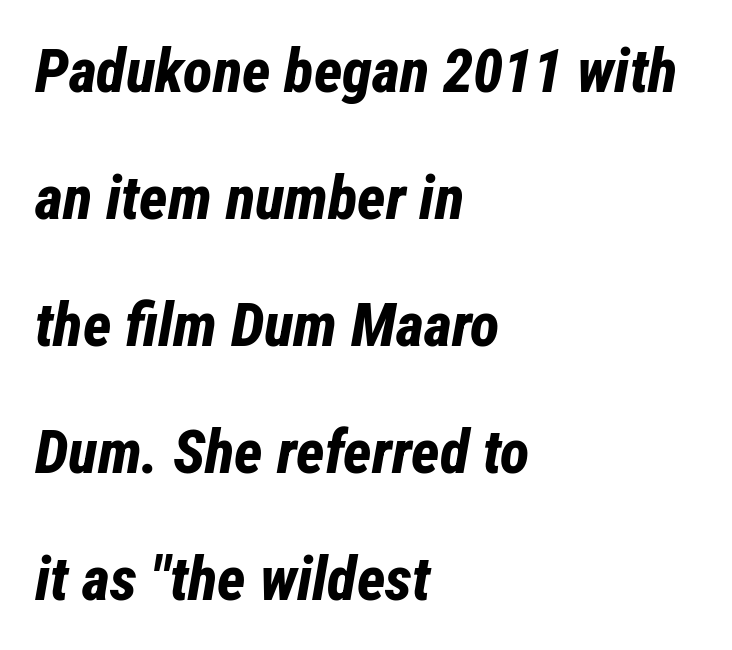
Q: Is the text bold? A: Yes.
Q: Is the text italic (slanted)? A: Yes, it leans right by about 12 degrees.
Q: Is the text underlined? A: No.
Q: How is the paragraph aligned? A: Left-aligned.
Q: Is the spacing between letters normal or unusually wide? A: Normal.
Q: Is the spacing between lines tight, normal or loose? A: Loose.
Q: Width (condensed, normal, or wide)? A: Condensed.
Q: Stroke contrast? A: Low.
Q: x-height? A: Medium.
Q: Monospaced? A: No.
